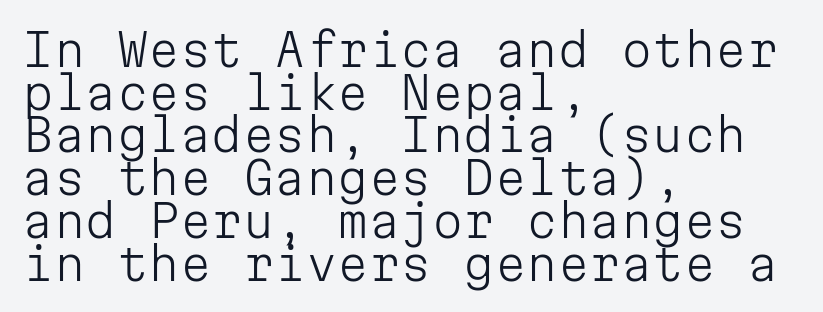
Where is the straight margin? On the left. The letters sit at their default tracking, neither squeezed nor spread. Nope, no serifs anywhere on these letters. Monospaced: the letters line up in strict vertical columns. Ink coverage per letter is moderate at most.
